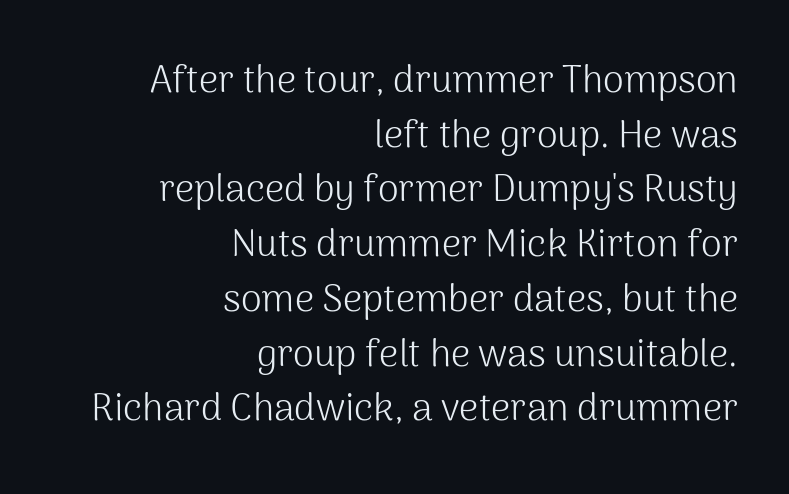
The typeface chosen for these lines omits serifs. How would I describe the line gaps? Plain and ordinary. Standard letterfit; no display-style spreading of the glyphs. Rendered with straight, roman letterforms.
